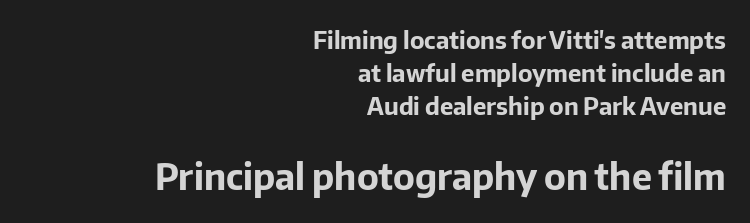
Each letter keeps its own natural width here, so spacing adapts to shape. If you drew a ruler down the right edge, every line would touch it. The passage shown is not underscored anywhere. Stroke terminals: plain, sans-serif.
